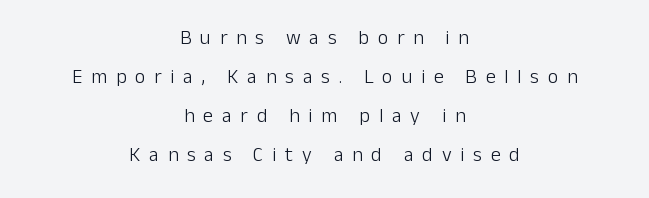
Q: Is the text bold? A: No.
Q: Is the text italic (slanted)? A: No, it is upright.
Q: Is the text underlined? A: No.
Q: How is the paragraph aligned? A: Centered.
Q: Is the spacing between letters normal or unusually wide? A: Unusually wide.
Q: Is the spacing between lines tight, normal or loose? A: Loose.
